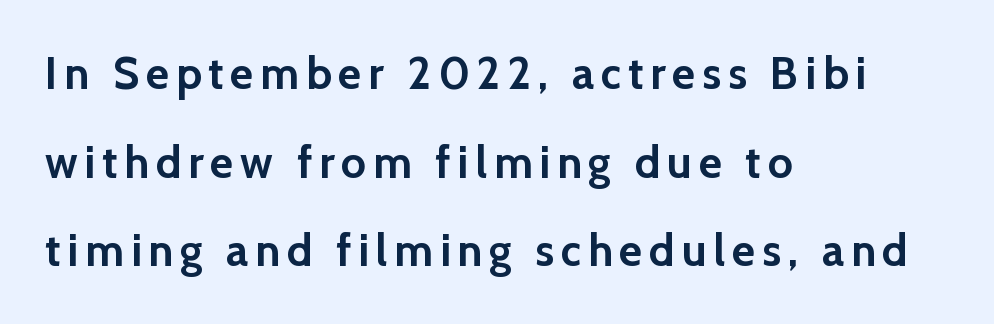
Heft: maximum for text — a bold. The type family on display is of the sans-serif kind. A typesetter would call this leading open, well beyond the default. Leftover space on each line is placed entirely after the last word. Quick note: not italic, upright.
